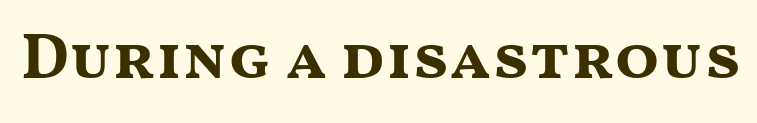
The image shows 65 px bold, wide sans-serif type, upright; set normal letter spacing, not underlined; medium stroke contrast and a medium x-height.
